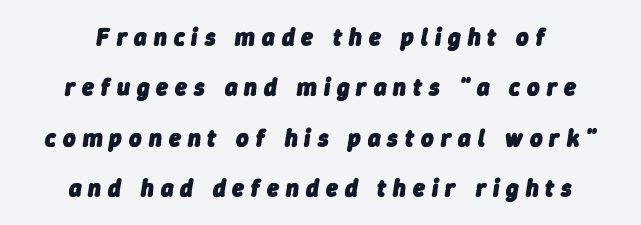
{"italic": "yes", "lean": "right", "slant_degrees": 9, "bold": "yes", "underline": "no", "align": "center", "line_spacing": "loose", "line_spacing_ratio": 2.1, "letter_spacing": "wide", "letter_spacing_em": 0.29, "glyph_px": 24}
